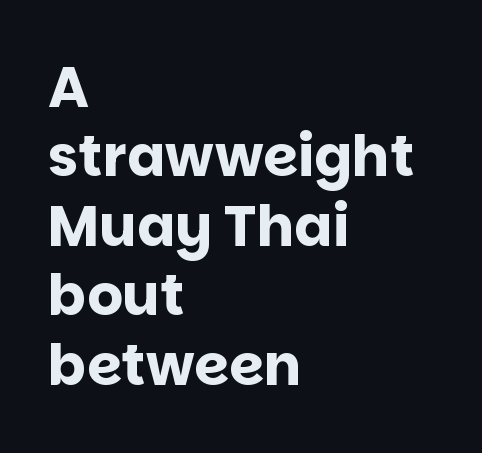
Q: Is the text bold? A: Yes.
Q: Is the text italic (slanted)? A: No, it is upright.
Q: Is the typeface a serif or a sans-serif typeface? A: Sans-serif.
Q: Is the text underlined? A: No.
Q: How is the paragraph aligned? A: Left-aligned.
Q: Is the spacing between letters normal or unusually wide? A: Normal.
Q: Width (condensed, normal, or wide)? A: Normal.
Q: Stroke contrast? A: Low.
Q: x-height? A: Large.
Q: Monospaced? A: No.
